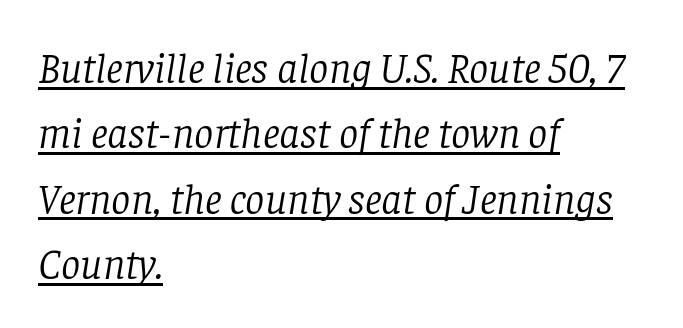
{"serif": "yes", "italic": "yes", "lean": "right", "slant_degrees": 8, "bold": "no", "weight": "light", "width": "normal", "stroke_contrast": "low", "x_height": "large", "monospaced": "no", "underline": "yes", "align": "left", "line_spacing": "normal", "line_spacing_ratio": 1.52, "letter_spacing": "normal", "letter_spacing_em": 0.0, "glyph_px": 43}
